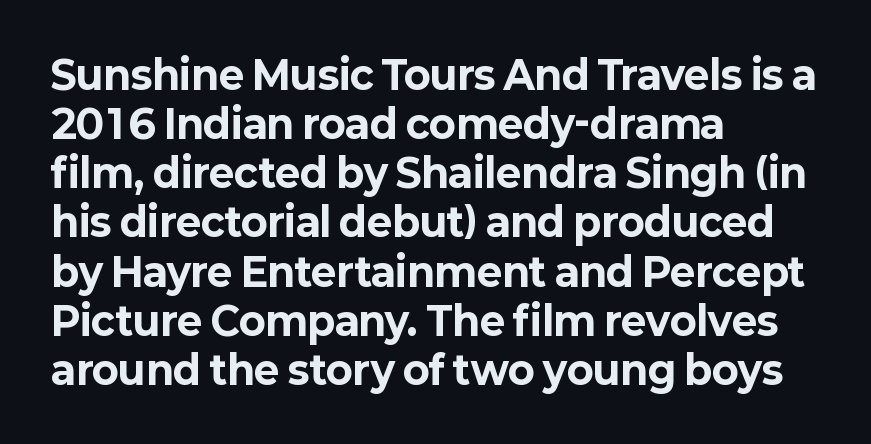
{"serif": "no", "italic": "no", "bold": "yes", "weight": "bold", "width": "normal", "stroke_contrast": "low", "x_height": "medium", "monospaced": "no", "underline": "no", "align": "left", "line_spacing": "normal", "line_spacing_ratio": 1.26, "letter_spacing": "normal", "letter_spacing_em": 0.0, "glyph_px": 39}
